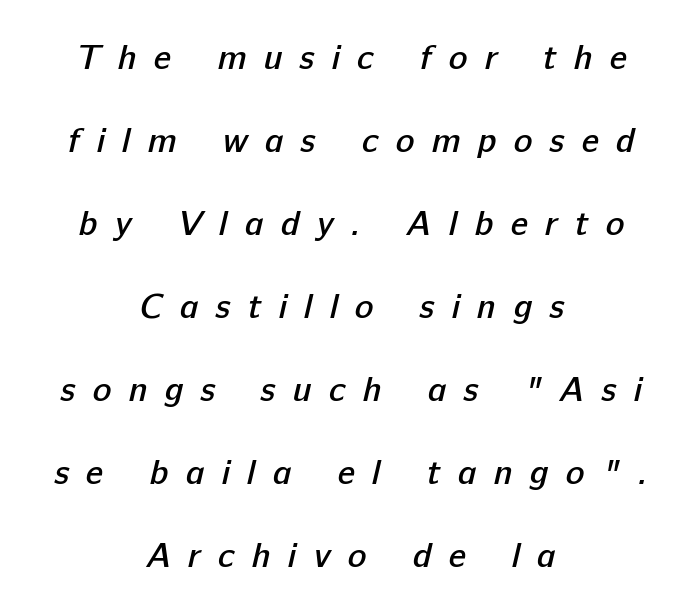
{"serif": "no", "bold": "semi", "weight": "semibold", "width": "normal", "stroke_contrast": "low", "x_height": "medium", "monospaced": "no", "underline": "no", "align": "center", "line_spacing": "loose", "line_spacing_ratio": 2.37, "letter_spacing": "wide", "letter_spacing_em": 0.49, "glyph_px": 35}
